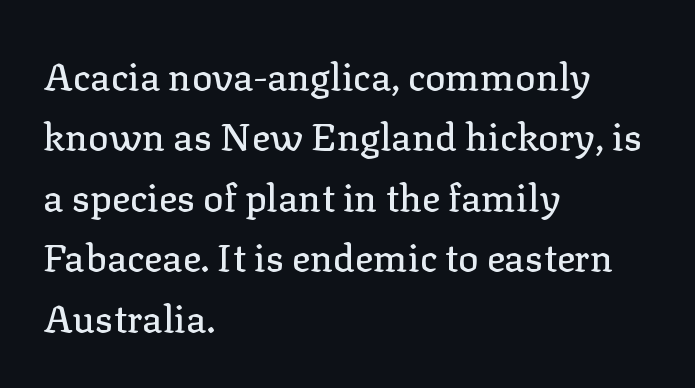
{"serif": "yes", "italic": "no", "width": "normal", "stroke_contrast": "low", "x_height": "medium", "monospaced": "no", "underline": "no", "align": "left", "line_spacing": "normal", "line_spacing_ratio": 1.59, "letter_spacing": "normal", "letter_spacing_em": 0.0, "glyph_px": 38}
